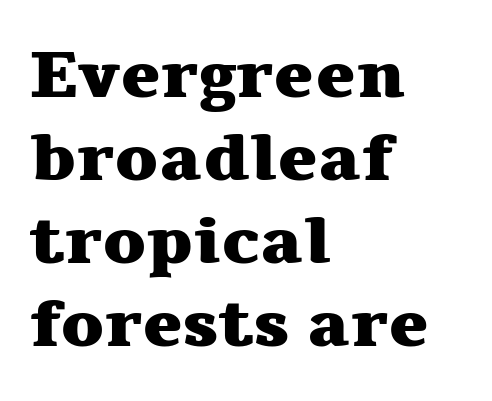
A clean baseline with only descenders dipping below it. Think of a printed novel: that variable character pitch is what you see here. The glyphs in this specimen are seriffed. Is the type bold? Yes — the strokes are clearly thick and heavy.
